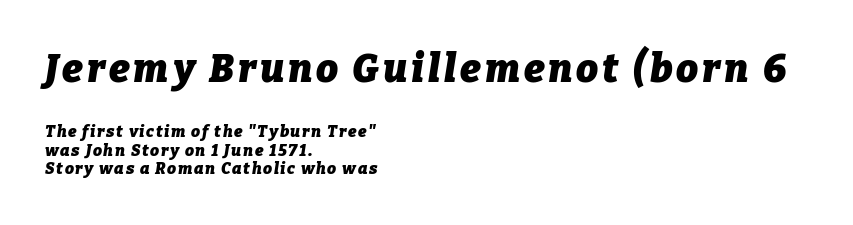
Each line starts at the same left margin while the right side varies. Character size in the leading block exceeds that of the trailing block. The face used here has the dense, thick strokes of a bold. The space directly below the letters is spotless. Emphasis-style slanted type is in use. The passage shown is typed in a proportional face where columns would drift.
